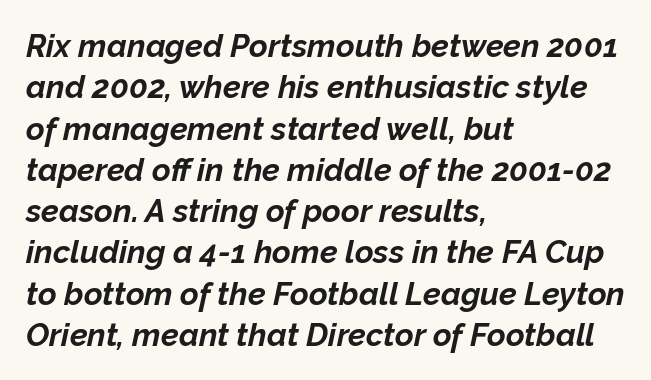
How heavy is the stroke? Heavy — this is a bold. The letterforms sit shoulder to shoulder at normal distance. Whoever set this chose a conventional vertical rhythm. Varying glyph widths throughout — classic text-font behaviour.
